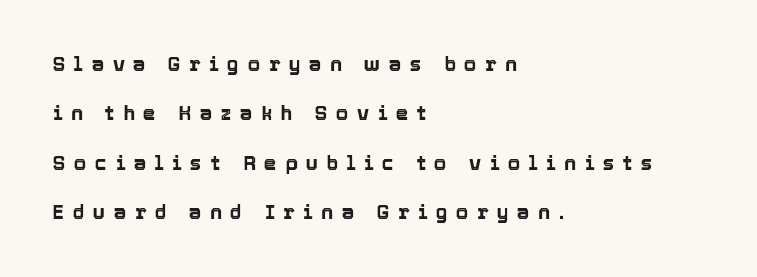
The image shows 20 px text type, upright; set left-aligned, loose line spacing (2.47x), unusually wide letter spacing (+0.42 em), not underlined.
